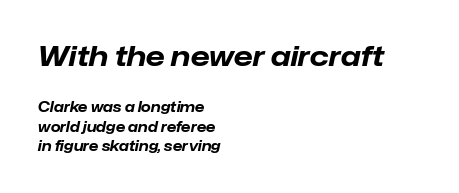
The image shows 28 px bold type, italic (leaning right); set left-aligned, normal line spacing (1.36x), normal letter spacing, not underlined; the first (top) block is 2.0x larger; low stroke contrast and a medium x-height.
